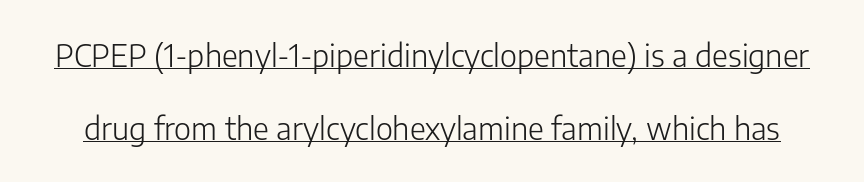
Q: Is the text bold? A: No.
Q: Is the text italic (slanted)? A: No, it is upright.
Q: Is the typeface a serif or a sans-serif typeface? A: Sans-serif.
Q: Is the text underlined? A: Yes.
Q: Is the spacing between letters normal or unusually wide? A: Normal.
Q: Is the spacing between lines tight, normal or loose? A: Loose.
Q: Width (condensed, normal, or wide)? A: Normal.
Q: Stroke contrast? A: Low.
Q: x-height? A: Medium.
Q: Monospaced? A: No.
